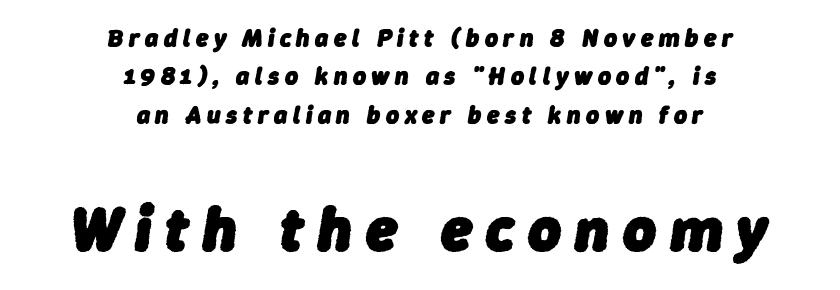
{"italic": "yes", "lean": "right", "slant_degrees": 9, "bold": "yes", "weight": "heavy", "width": "normal", "stroke_contrast": "low", "x_height": "medium", "monospaced": "no", "underline": "no", "align": "center", "line_spacing": "normal", "line_spacing_ratio": 1.54, "letter_spacing": "wide", "letter_spacing_em": 0.22, "larger_block": "second", "size_ratio": 2.52, "glyph_px": 63}
